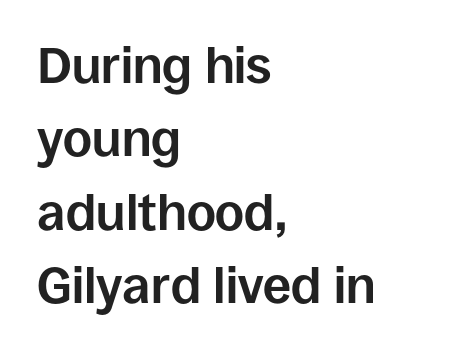
{"serif": "no", "italic": "no", "bold": "yes", "weight": "bold", "width": "normal", "stroke_contrast": "low", "x_height": "large", "monospaced": "no", "underline": "no", "align": "left", "line_spacing": "normal", "line_spacing_ratio": 1.47, "letter_spacing": "normal", "letter_spacing_em": 0.0, "glyph_px": 50}
